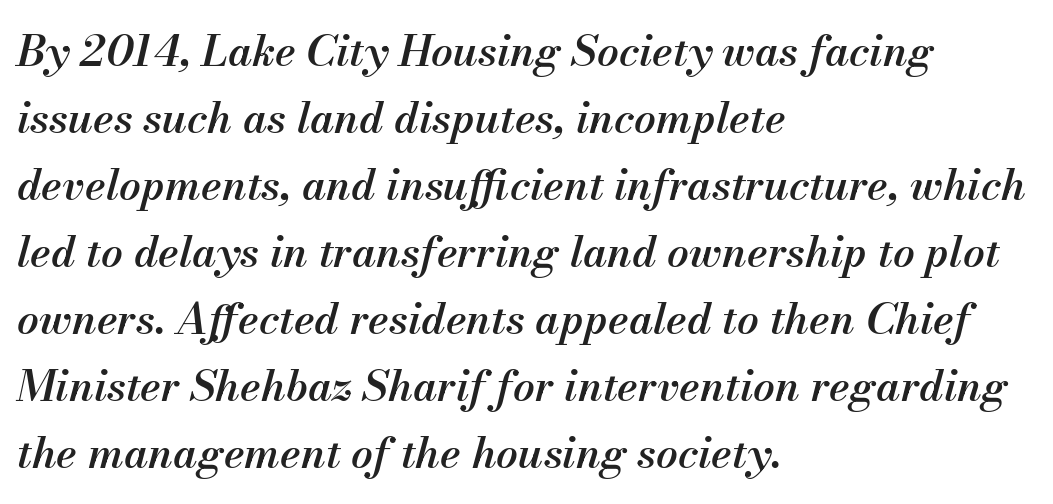
The image shows 43 px semibold type, italic (leaning right); set left-aligned, normal line spacing (1.56x), normal letter spacing, not underlined; medium stroke contrast and a small x-height.
